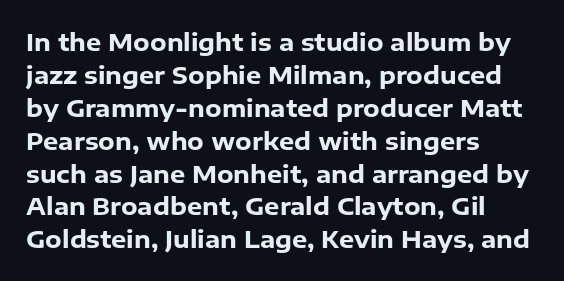
The image shows 24 px bold type, upright; set left-aligned, normal line spacing (1.37x), normal letter spacing, not underlined.
